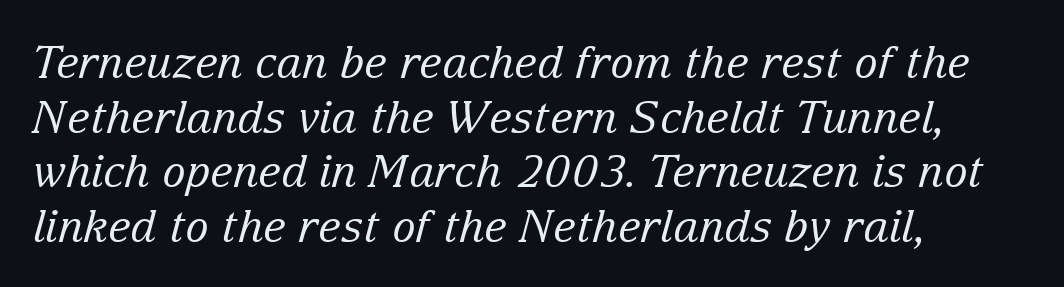
The image shows 44 px regular-weight serif type, italic (leaning right); set left-aligned, line spacing 1.24x, normal letter spacing, not underlined; low stroke contrast and a medium x-height.
